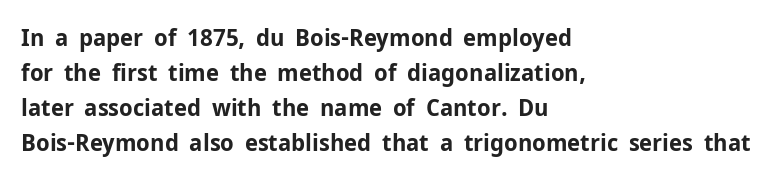
The image shows 24 px bold type, upright; set left-aligned, normal line spacing (1.46x), normal letter spacing, not underlined.
